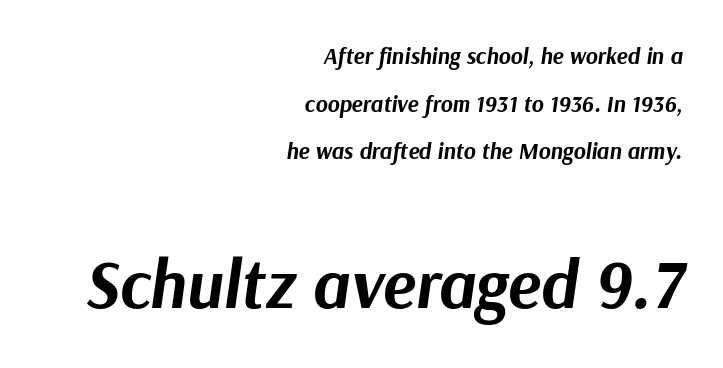
Q: Is the text bold? A: Yes.
Q: Is the text italic (slanted)? A: Yes, it leans right by about 9 degrees.
Q: Is the text underlined? A: No.
Q: How is the paragraph aligned? A: Right-aligned.
Q: Is the spacing between letters normal or unusually wide? A: Normal.
Q: Is the spacing between lines tight, normal or loose? A: Loose.
Q: Which block of text is set in a larger size, the first (top) or the second (bottom)? A: The second (bottom) one.
Q: Width (condensed, normal, or wide)? A: Normal.
Q: Stroke contrast? A: Medium.
Q: x-height? A: Medium.
Q: Monospaced? A: No.
